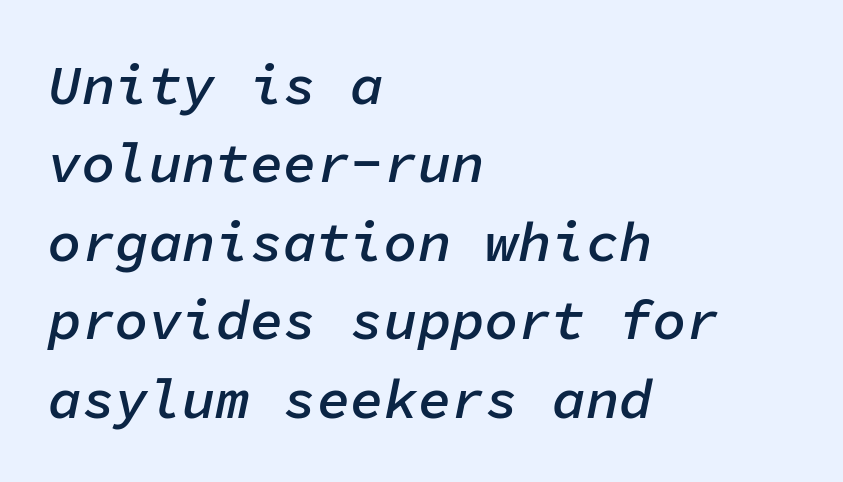
The image shows 56 px semibold type, italic (leaning right), monospaced; set left-aligned, normal line spacing (1.4x), normal letter spacing, not underlined; low stroke contrast and a medium x-height.
